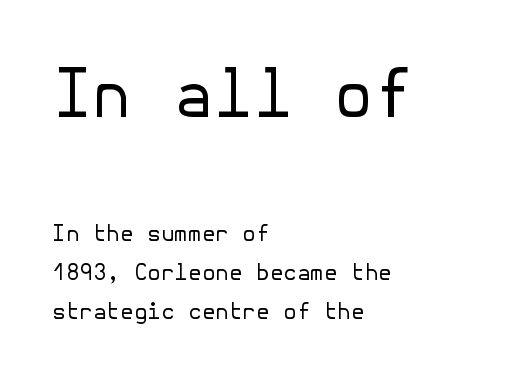
The image shows 65 px regular-weight sans-serif type, upright; set left-aligned, line spacing 1.77x, normal letter spacing, not underlined; the first (top) block is 2.95x larger; low stroke contrast and a medium x-height.
